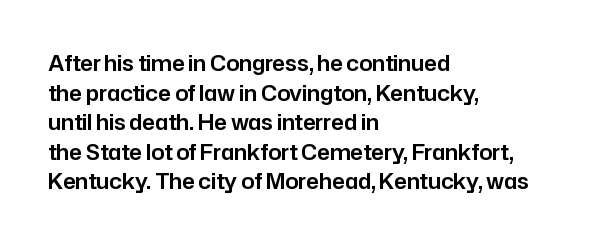
Q: Is the text italic (slanted)? A: No, it is upright.
Q: Is the text underlined? A: No.
Q: How is the paragraph aligned? A: Left-aligned.
Q: Is the spacing between letters normal or unusually wide? A: Normal.
Q: Is the spacing between lines tight, normal or loose? A: Normal.
